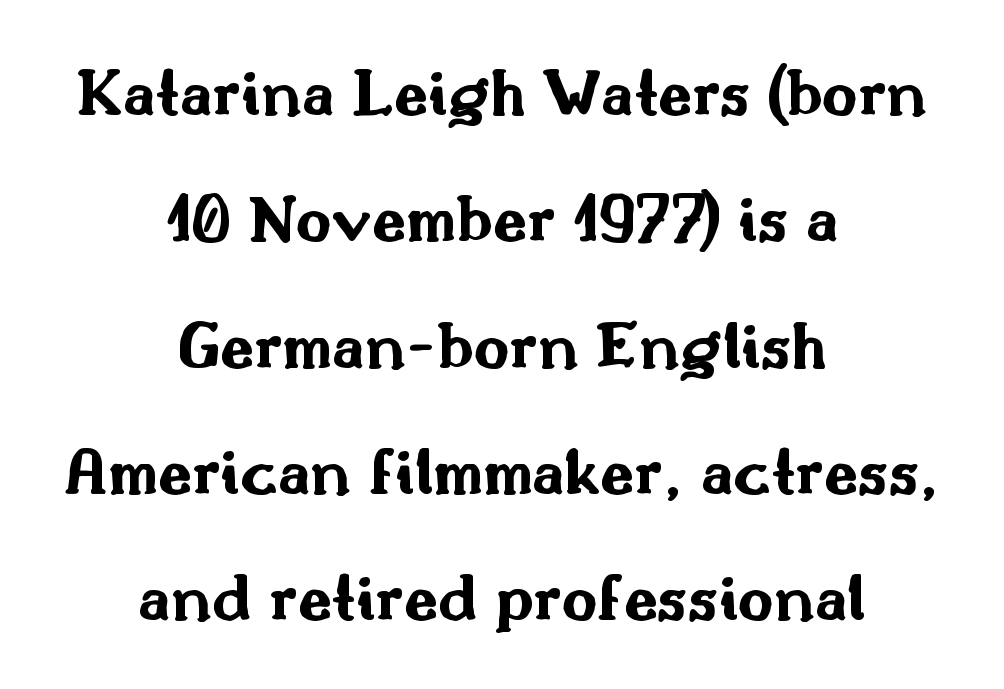
These lines were composed using upright roman letters. Looks like regular typesetting: each glyph gets only the width it needs. The typesetting leans heavy: a genuine bold. Horizontal alignment here is central, giving a formal, balanced look. The type is set solid horizontally, with unmodified tracking. The baseline area is clear.
